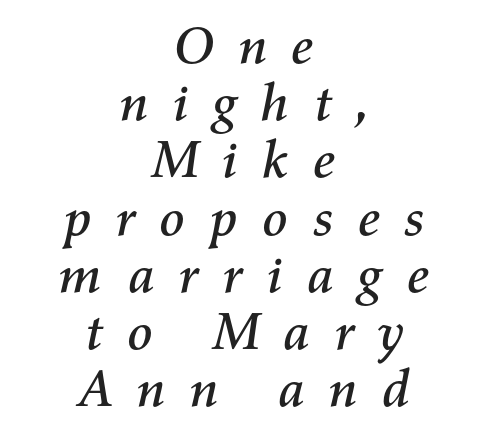
Q: Is the text italic (slanted)? A: Yes, it leans right by about 11 degrees.
Q: Is the text underlined? A: No.
Q: How is the paragraph aligned? A: Centered.
Q: Is the spacing between letters normal or unusually wide? A: Unusually wide.
Q: Is the spacing between lines tight, normal or loose? A: Tight.
Q: Width (condensed, normal, or wide)? A: Normal.
Q: Stroke contrast? A: Medium.
Q: x-height? A: Medium.
Q: Monospaced? A: No.
